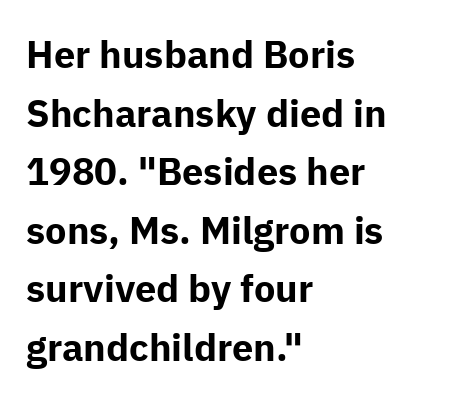
{"serif": "no", "italic": "no", "bold": "yes", "weight": "bold", "width": "normal", "stroke_contrast": "low", "x_height": "medium", "monospaced": "no", "underline": "no", "align": "left", "line_spacing": "normal", "line_spacing_ratio": 1.54, "letter_spacing": "normal", "letter_spacing_em": 0.0, "glyph_px": 38}
